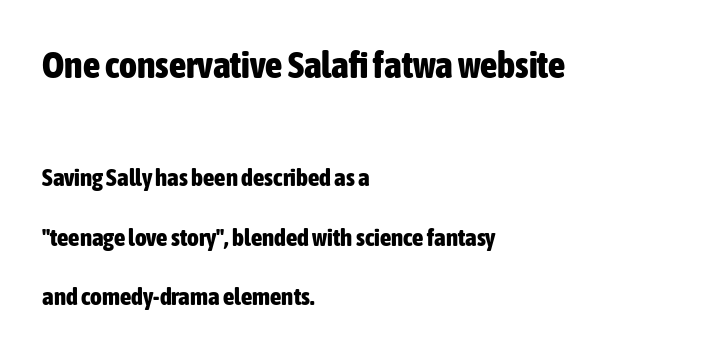
The image shows 38 px bold, condensed sans-serif type, upright; set left-aligned, loose line spacing (2.37x), normal letter spacing, not underlined; the first (top) block is 1.52x larger; low stroke contrast and a medium x-height.
